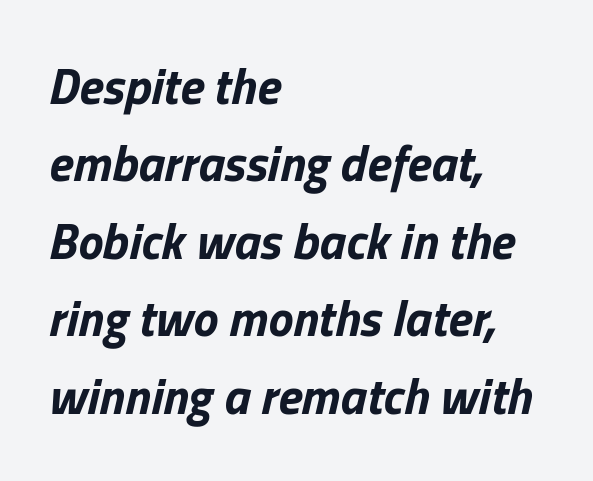
What weight is shown? A full bold with thick strokes. Would a proofreader flag this as italicized? Yes. The face used here is rendered with its standard letterfit. Here the designer chose a conventional face with non-uniform glyph widths. The block of text has a typical density, with ordinary space between rows. Does the copy run flush right? No — it runs flush left.
